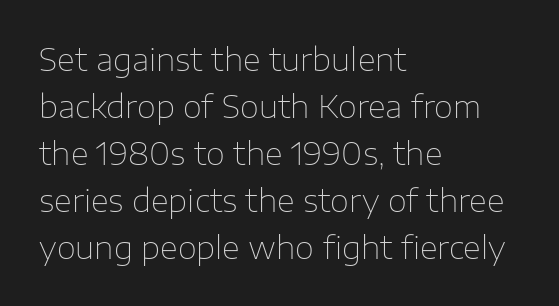
Q: Is the text bold? A: No.
Q: Is the text italic (slanted)? A: No, it is upright.
Q: Is the typeface a serif or a sans-serif typeface? A: Sans-serif.
Q: Is the text underlined? A: No.
Q: How is the paragraph aligned? A: Left-aligned.
Q: Is the spacing between letters normal or unusually wide? A: Normal.
Q: Is the spacing between lines tight, normal or loose? A: Normal.
Q: Width (condensed, normal, or wide)? A: Normal.
Q: Stroke contrast? A: Low.
Q: x-height? A: Medium.
Q: Monospaced? A: No.
